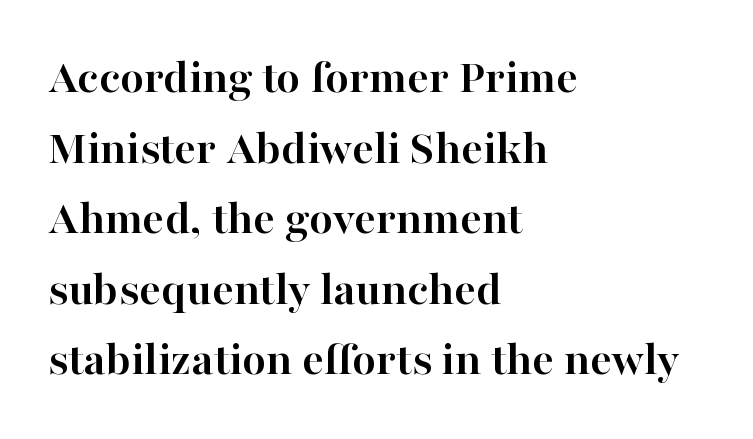
The image shows 49 px semibold serif type, upright; set left-aligned, normal line spacing (1.44x), normal letter spacing, not underlined; high stroke contrast and a medium x-height.
